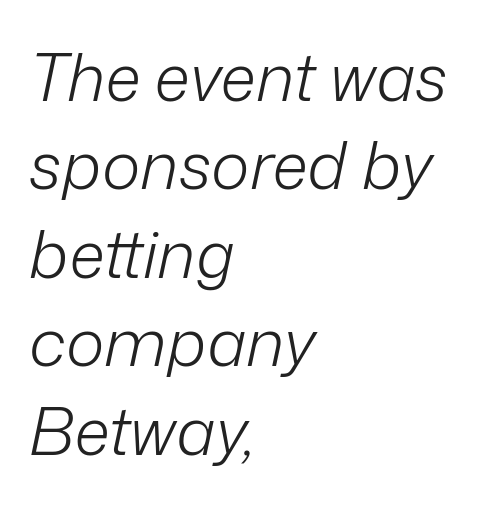
The image shows 66 px light type, italic (leaning right); set left-aligned, normal line spacing (1.34x), normal letter spacing, not underlined; low stroke contrast and a medium x-height.
